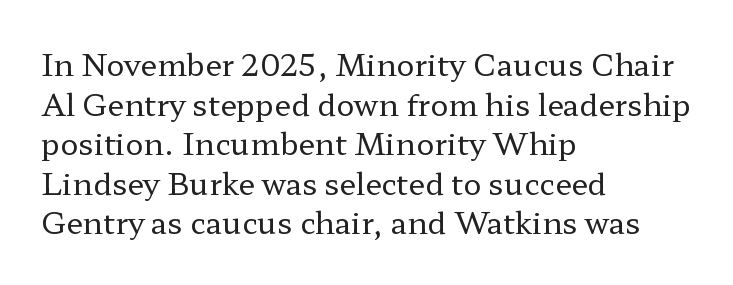
Q: Is the text bold? A: No.
Q: Is the text italic (slanted)? A: No, it is upright.
Q: Is the typeface a serif or a sans-serif typeface? A: Serif.
Q: Is the text underlined? A: No.
Q: How is the paragraph aligned? A: Left-aligned.
Q: Is the spacing between letters normal or unusually wide? A: Normal.
Q: Is the spacing between lines tight, normal or loose? A: Normal.
Q: Width (condensed, normal, or wide)? A: Wide.
Q: Stroke contrast? A: Low.
Q: x-height? A: Medium.
Q: Monospaced? A: No.
